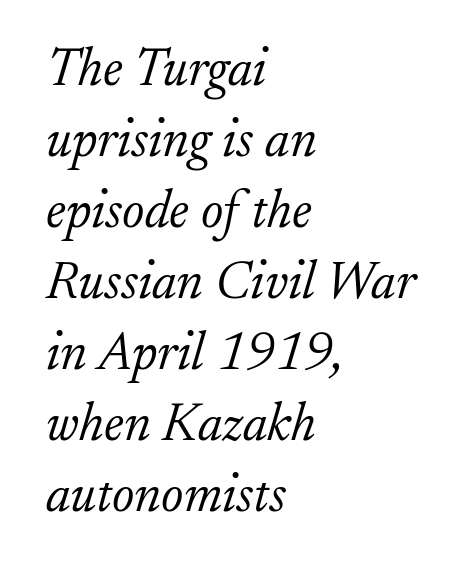
The image shows 53 px light serif type, italic (leaning right); set left-aligned, normal line spacing (1.34x), normal letter spacing, not underlined; low stroke contrast and a small x-height.
